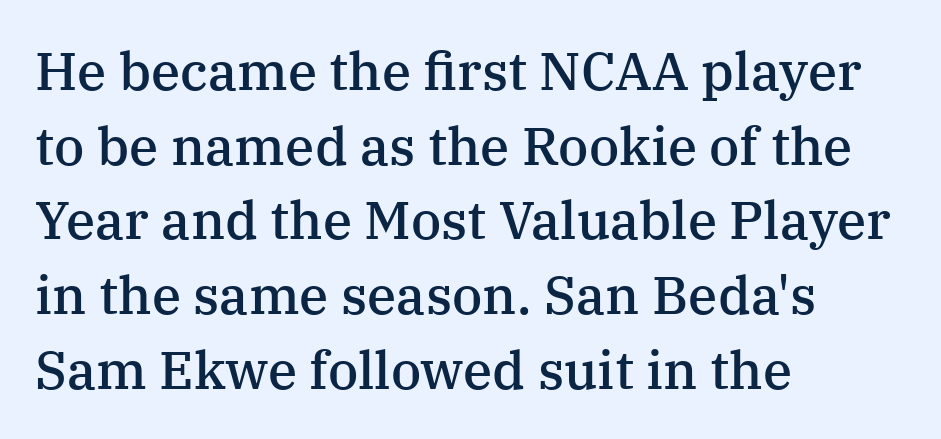
The image shows 53 px semibold serif type, upright; set left-aligned, normal line spacing (1.41x), normal letter spacing, not underlined; medium stroke contrast and a medium x-height.
